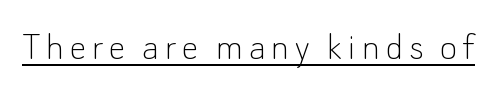
The image shows 42 px thin sans-serif type, upright; set underlined; low stroke contrast and a small x-height.
